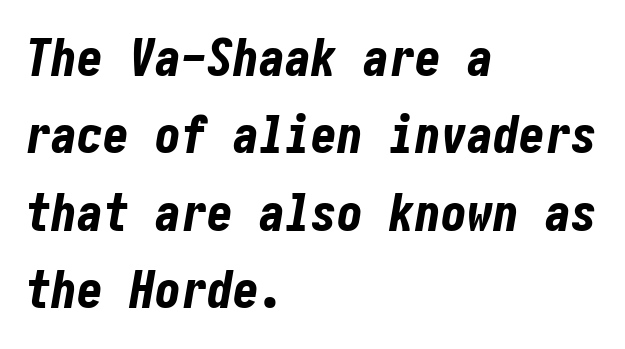
The image shows 52 px bold, condensed type, italic (leaning right); set left-aligned, normal line spacing (1.49x), normal letter spacing, not underlined; low stroke contrast and a medium x-height.
